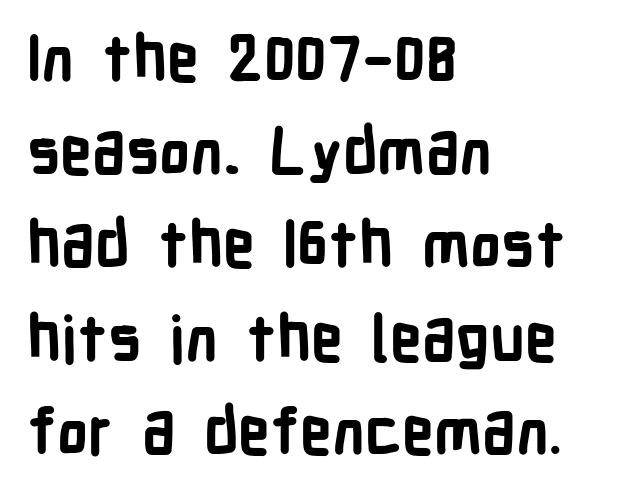
Q: Is the text bold? A: Yes.
Q: Is the text italic (slanted)? A: No, it is upright.
Q: Is the typeface a serif or a sans-serif typeface? A: Sans-serif.
Q: Is the text underlined? A: No.
Q: How is the paragraph aligned? A: Left-aligned.
Q: Is the spacing between letters normal or unusually wide? A: Normal.
Q: Is the spacing between lines tight, normal or loose? A: Normal.
Q: Width (condensed, normal, or wide)? A: Condensed.
Q: Stroke contrast? A: Low.
Q: x-height? A: Medium.
Q: Monospaced? A: No.
